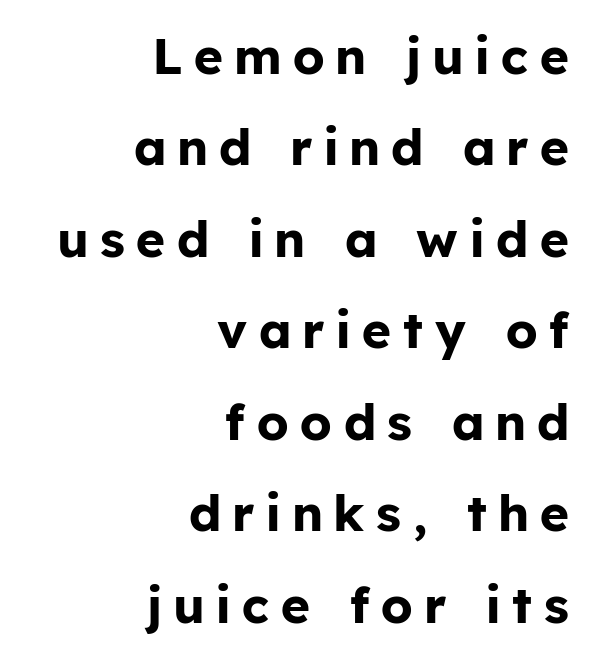
The image shows 50 px bold sans-serif type, upright; set right-aligned, line spacing 1.83x, unusually wide letter spacing (+0.24 em), not underlined; low stroke contrast and a medium x-height.
